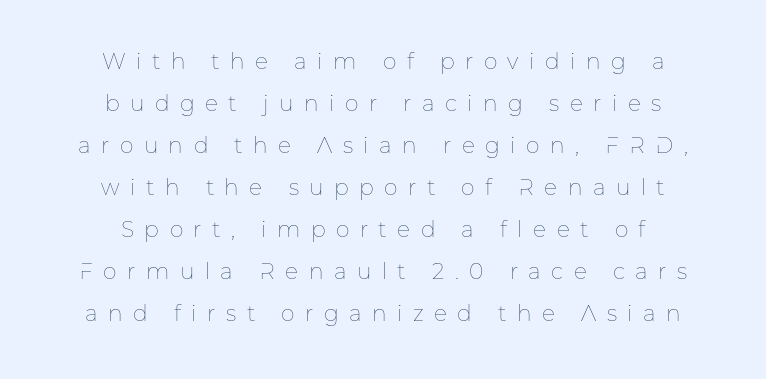
{"italic": "no", "bold": "no", "underline": "no", "align": "center", "line_spacing": "loose", "line_spacing_ratio": 1.91, "letter_spacing": "wide", "letter_spacing_em": 0.47, "glyph_px": 22}
